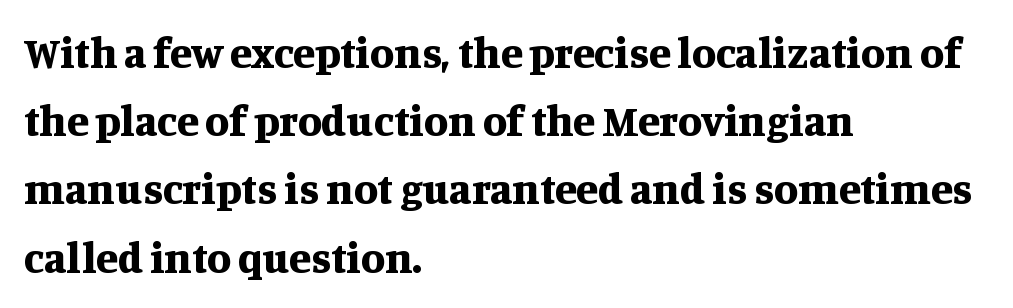
A full-strength bold gives these letters their thick strokes. Leading matches the norm, producing a regular column. Anything drawn beneath the words? Only blank space. This rendering employs a face with finishing strokes, i.e., a serif. Ordinary non-slanted type is in use. You could call the tracking neutral — neither tight nor loose.
